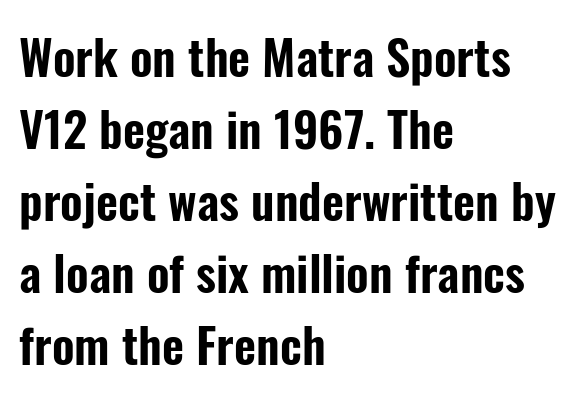
Q: Is the text italic (slanted)? A: No, it is upright.
Q: Is the typeface a serif or a sans-serif typeface? A: Sans-serif.
Q: Is the text underlined? A: No.
Q: How is the paragraph aligned? A: Left-aligned.
Q: Is the spacing between letters normal or unusually wide? A: Normal.
Q: Is the spacing between lines tight, normal or loose? A: Normal.
Q: Width (condensed, normal, or wide)? A: Condensed.
Q: Stroke contrast? A: Low.
Q: x-height? A: Medium.
Q: Monospaced? A: No.
